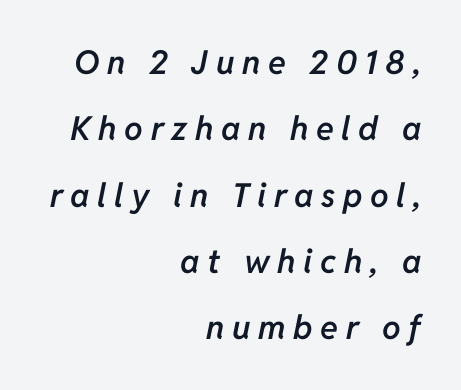
Q: Is the text bold? A: Semi-bold.
Q: Is the text italic (slanted)? A: Yes, it leans right by about 11 degrees.
Q: Is the text underlined? A: No.
Q: How is the paragraph aligned? A: Right-aligned.
Q: Is the spacing between letters normal or unusually wide? A: Unusually wide.
Q: Is the spacing between lines tight, normal or loose? A: Loose.
Q: Width (condensed, normal, or wide)? A: Normal.
Q: Stroke contrast? A: Low.
Q: x-height? A: Medium.
Q: Monospaced? A: No.
